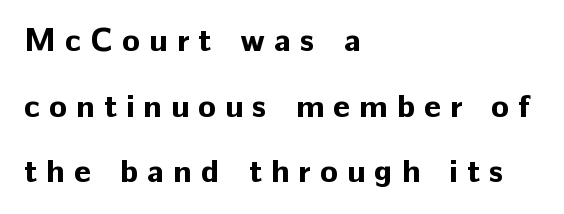
Each glyph is drawn with heavy, bold strokes. The space between consecutive lines is lavish. Words float on clear page, feet unadorned. No italicization has been applied; the sample stays upright.
